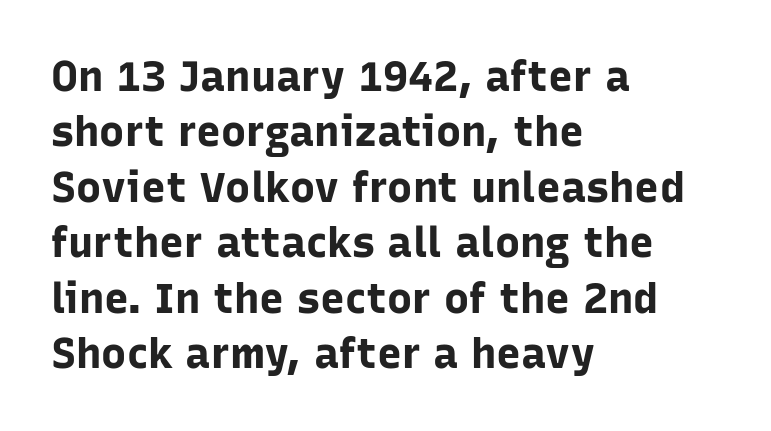
Q: Is the text bold? A: Yes.
Q: Is the text italic (slanted)? A: No, it is upright.
Q: Is the typeface a serif or a sans-serif typeface? A: Sans-serif.
Q: Is the text underlined? A: No.
Q: How is the paragraph aligned? A: Left-aligned.
Q: Is the spacing between letters normal or unusually wide? A: Normal.
Q: Is the spacing between lines tight, normal or loose? A: Normal.
Q: Width (condensed, normal, or wide)? A: Normal.
Q: Stroke contrast? A: Low.
Q: x-height? A: Medium.
Q: Monospaced? A: No.
